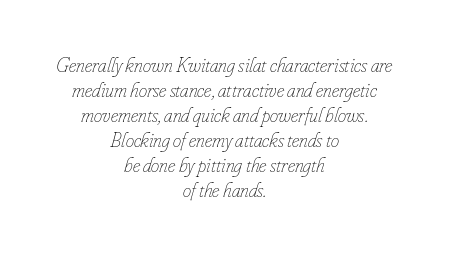
The image shows 21 px text type, italic (leaning right); set centered, line spacing 1.19x, normal letter spacing, not underlined.
